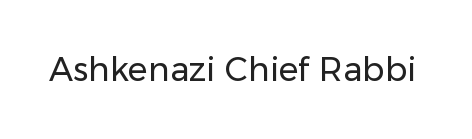
Q: Is the text bold? A: No.
Q: Is the text italic (slanted)? A: No, it is upright.
Q: Is the typeface a serif or a sans-serif typeface? A: Sans-serif.
Q: Is the text underlined? A: No.
Q: Is the spacing between letters normal or unusually wide? A: Normal.
Q: Width (condensed, normal, or wide)? A: Normal.
Q: Stroke contrast? A: Low.
Q: x-height? A: Medium.
Q: Monospaced? A: No.
